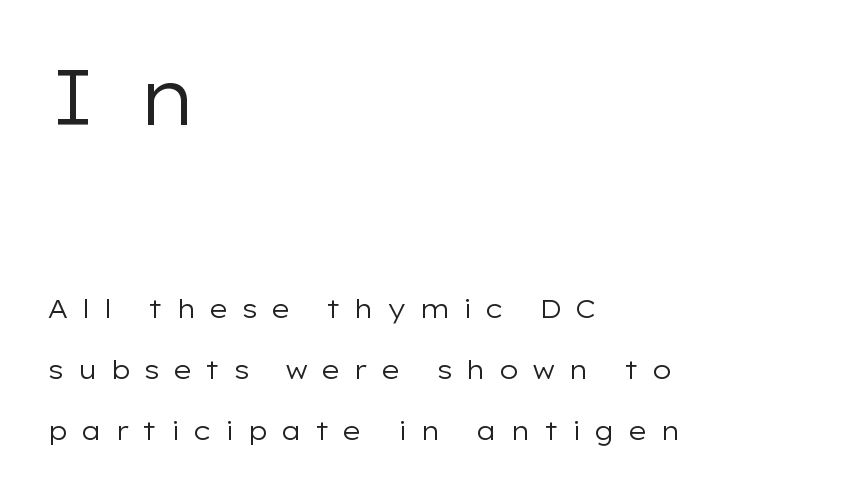
Q: Is the text bold? A: No.
Q: Is the text italic (slanted)? A: No, it is upright.
Q: Is the typeface a serif or a sans-serif typeface? A: Sans-serif.
Q: Is the text underlined? A: No.
Q: How is the paragraph aligned? A: Left-aligned.
Q: Is the spacing between letters normal or unusually wide? A: Unusually wide.
Q: Is the spacing between lines tight, normal or loose? A: Loose.
Q: Which block of text is set in a larger size, the first (top) or the second (bottom)? A: The first (top) one.
Q: Width (condensed, normal, or wide)? A: Wide.
Q: Stroke contrast? A: Low.
Q: x-height? A: Medium.
Q: Monospaced? A: No.
